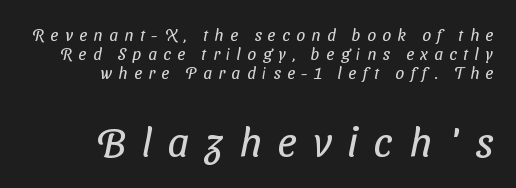
Q: Is the text bold? A: No.
Q: Is the typeface a serif or a sans-serif typeface? A: Sans-serif.
Q: Is the text underlined? A: No.
Q: How is the paragraph aligned? A: Right-aligned.
Q: Is the spacing between letters normal or unusually wide? A: Unusually wide.
Q: Is the spacing between lines tight, normal or loose? A: Tight.
Q: Which block of text is set in a larger size, the first (top) or the second (bottom)? A: The second (bottom) one.
Q: Width (condensed, normal, or wide)? A: Condensed.
Q: Stroke contrast? A: Low.
Q: x-height? A: Medium.
Q: Monospaced? A: No.
